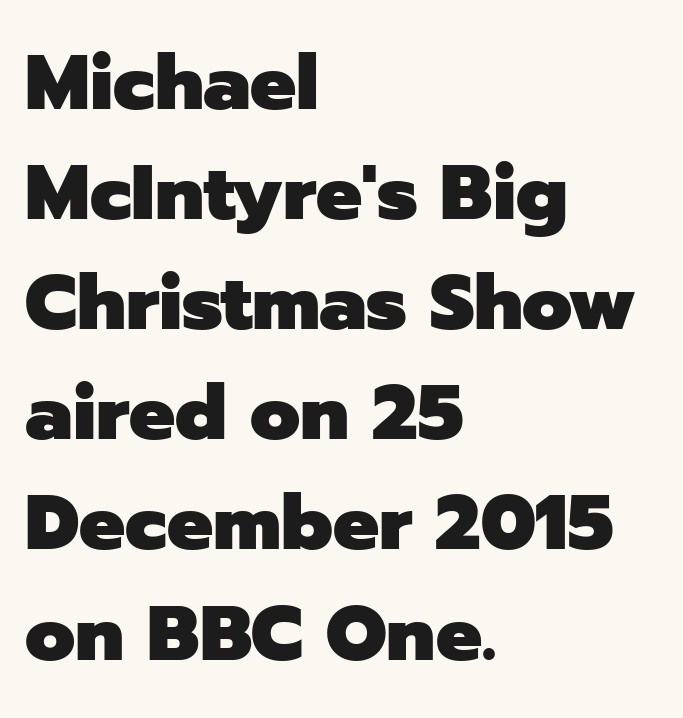
Q: Is the text bold? A: Yes.
Q: Is the text italic (slanted)? A: No, it is upright.
Q: Is the typeface a serif or a sans-serif typeface? A: Sans-serif.
Q: Is the text underlined? A: No.
Q: How is the paragraph aligned? A: Left-aligned.
Q: Is the spacing between letters normal or unusually wide? A: Normal.
Q: Is the spacing between lines tight, normal or loose? A: Normal.
Q: Width (condensed, normal, or wide)? A: Normal.
Q: Stroke contrast? A: Low.
Q: x-height? A: Medium.
Q: Monospaced? A: No.
